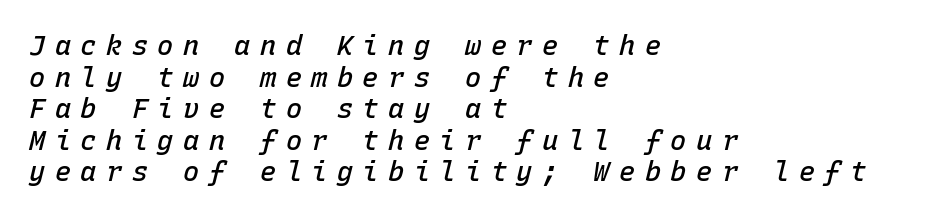
The image shows 27 px text type, italic (leaning right); set left-aligned, line spacing 1.17x, unusually wide letter spacing (+0.35 em), not underlined.
